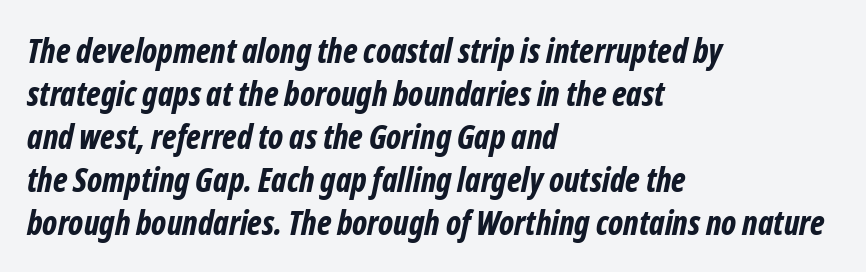
{"italic": "yes", "lean": "right", "slant_degrees": 12, "bold": "yes", "weight": "bold", "width": "condensed", "stroke_contrast": "low", "x_height": "medium", "monospaced": "no", "underline": "no", "align": "left", "line_spacing": "normal", "line_spacing_ratio": 1.3, "letter_spacing": "normal", "letter_spacing_em": 0.0, "glyph_px": 33}
